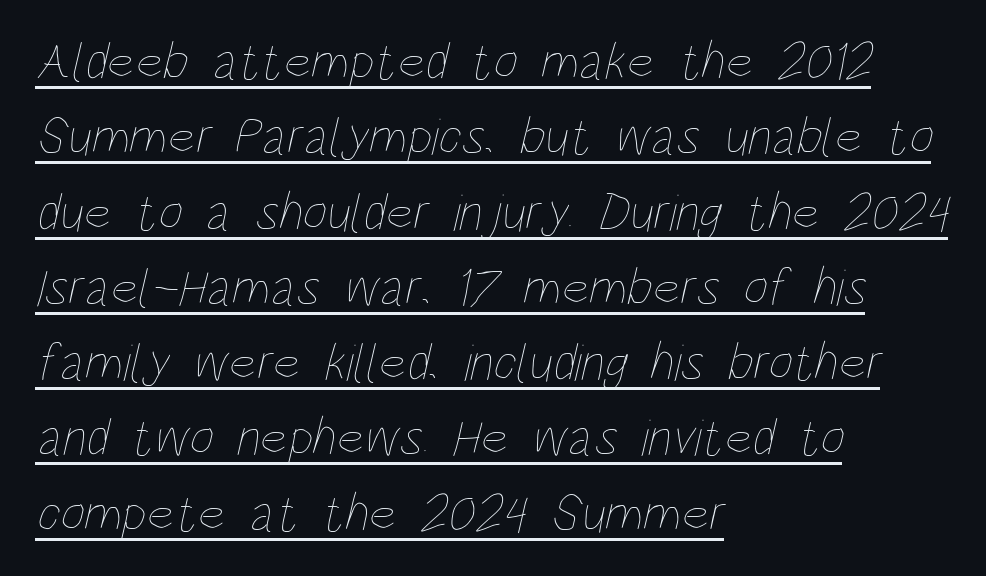
{"bold": "no", "weight": "thin", "width": "condensed", "stroke_contrast": "low", "x_height": "large", "monospaced": "no", "underline": "yes", "align": "left", "line_spacing": "normal", "line_spacing_ratio": 1.42, "letter_spacing": "normal", "letter_spacing_em": 0.0, "glyph_px": 53}
